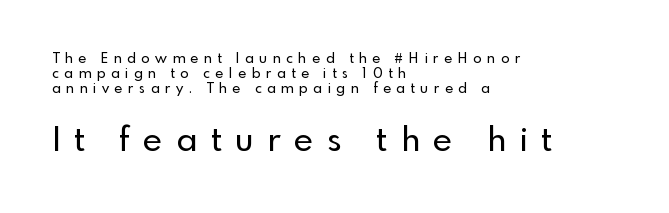
Caption: multi-line text, flush left, ragged right. A sans-serif font was chosen for this passage. This block would grow much taller if given ordinary leading; it's compressed now. The passage shown is typed in a proportional face where columns would drift. The type is letterspaced generously, with wide tracking. Small over large — that's the arrangement of the two blocks here.
